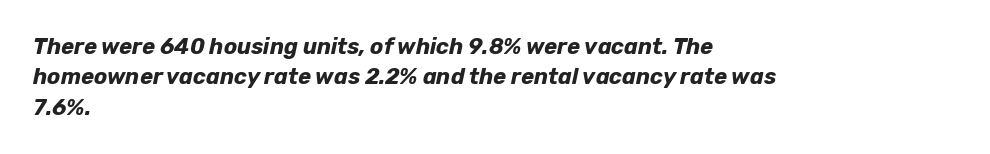
The compositor pushed each line to the left boundary. Thick stems and heavy bowls — unmistakably bold. Notice how the stems are inclined rather than vertical — that's the hallmark of italics. Rule under the text: the space is simply empty.
